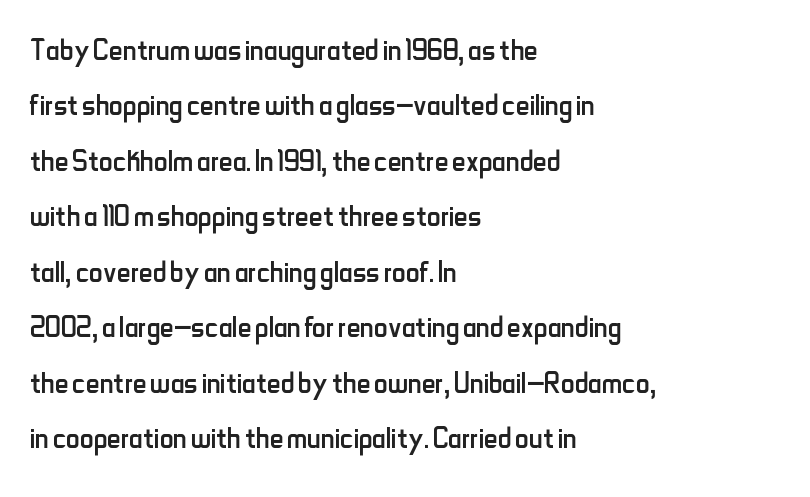
{"serif": "no", "italic": "no", "bold": "no", "weight": "regular", "width": "condensed", "stroke_contrast": "low", "x_height": "small", "monospaced": "no", "underline": "no", "align": "left", "line_spacing": "normal", "line_spacing_ratio": 1.46, "letter_spacing": "normal", "letter_spacing_em": 0.0, "glyph_px": 38}
